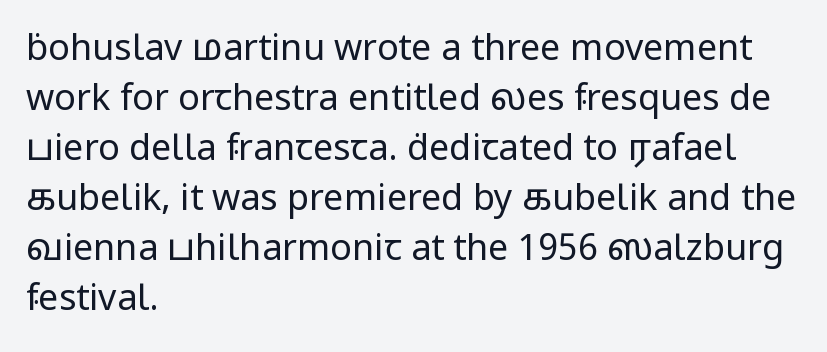
If you drew a line through each stem, it would be perfectly vertical. The passage shown is typeset with a sans-serif family. Leading: standard. Weight: not bold — regular or lighter. The passage is arranged the way most books set body copy — flush left. Bare-footed words on every line.
